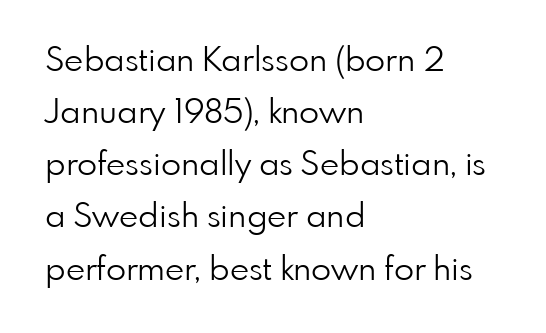
{"serif": "no", "italic": "no", "bold": "no", "weight": "light", "width": "normal", "stroke_contrast": "low", "x_height": "small", "monospaced": "no", "underline": "no", "align": "left", "line_spacing": "normal", "line_spacing_ratio": 1.58, "letter_spacing": "normal", "letter_spacing_em": 0.0, "glyph_px": 33}
